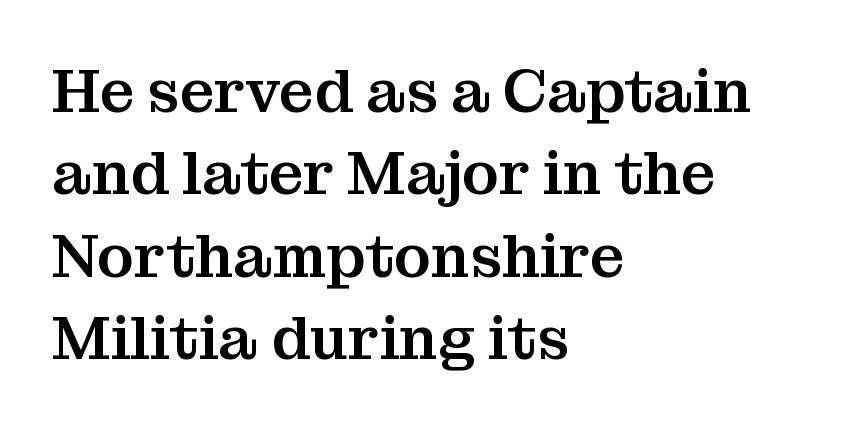
The image shows 61 px serif type, upright; set left-aligned, normal line spacing (1.35x), normal letter spacing, not underlined; medium stroke contrast and a medium x-height.
